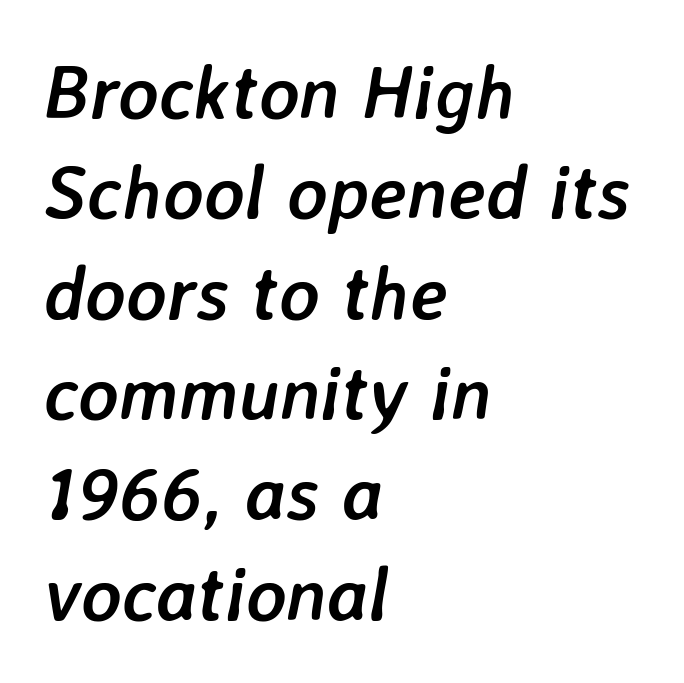
Q: Is the text bold? A: Yes.
Q: Is the text italic (slanted)? A: Yes, it leans right by about 7 degrees.
Q: Is the text underlined? A: No.
Q: How is the paragraph aligned? A: Left-aligned.
Q: Is the spacing between letters normal or unusually wide? A: Normal.
Q: Is the spacing between lines tight, normal or loose? A: Normal.
Q: Width (condensed, normal, or wide)? A: Normal.
Q: Stroke contrast? A: Low.
Q: x-height? A: Medium.
Q: Monospaced? A: No.
